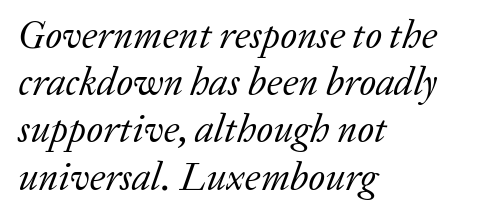
The image shows 39 px regular-weight serif type, italic (leaning right); set left-aligned, line spacing 1.21x, normal letter spacing, not underlined; low stroke contrast and a medium x-height.
